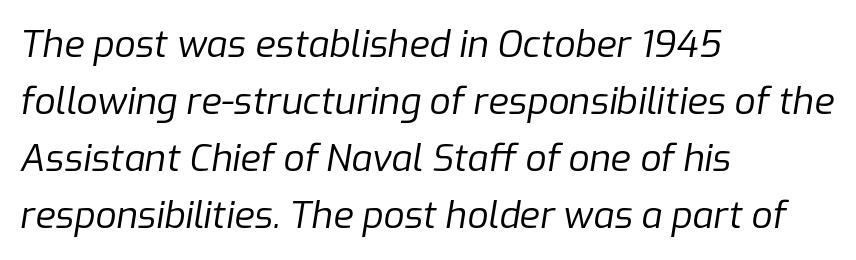
{"italic": "yes", "lean": "right", "slant_degrees": 9, "bold": "no", "weight": "regular", "width": "normal", "stroke_contrast": "low", "x_height": "medium", "monospaced": "no", "underline": "no", "align": "left", "line_spacing": "normal", "line_spacing_ratio": 1.54, "letter_spacing": "normal", "letter_spacing_em": 0.0, "glyph_px": 37}
